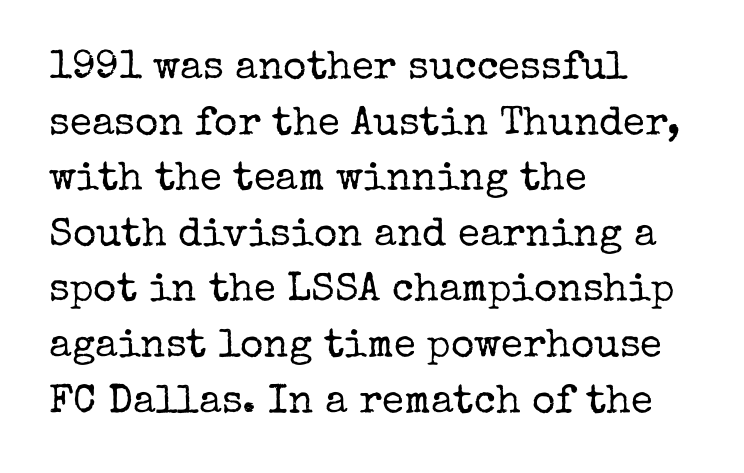
Q: Is the text bold? A: No.
Q: Is the text italic (slanted)? A: No, it is upright.
Q: Is the typeface a serif or a sans-serif typeface? A: Serif.
Q: Is the text underlined? A: No.
Q: How is the paragraph aligned? A: Left-aligned.
Q: Is the spacing between letters normal or unusually wide? A: Normal.
Q: Is the spacing between lines tight, normal or loose? A: Normal.
Q: Width (condensed, normal, or wide)? A: Normal.
Q: Stroke contrast? A: Low.
Q: x-height? A: Medium.
Q: Monospaced? A: No.
